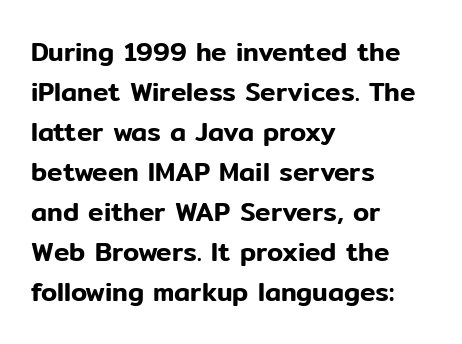
The image shows 26 px text type, upright; set left-aligned, normal line spacing (1.54x), normal letter spacing, not underlined.
